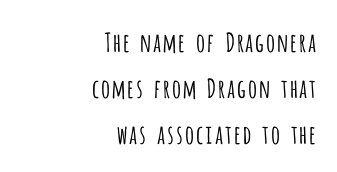
Line endings align vertically; line beginnings do not. Compared with typical body copy, the letter spacing here is the same. On a weight scale, this lands at 450 or below. Nope, not italic — everything's standing straight. A clean baseline with only descenders dipping below it.
